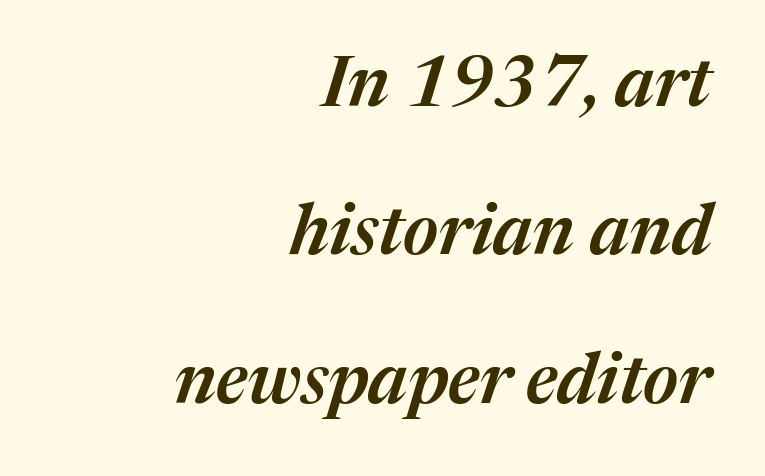
The image shows 70 px semibold type, italic (leaning right); set right-aligned, loose line spacing (2.12x), normal letter spacing, not underlined; medium stroke contrast and a medium x-height.
